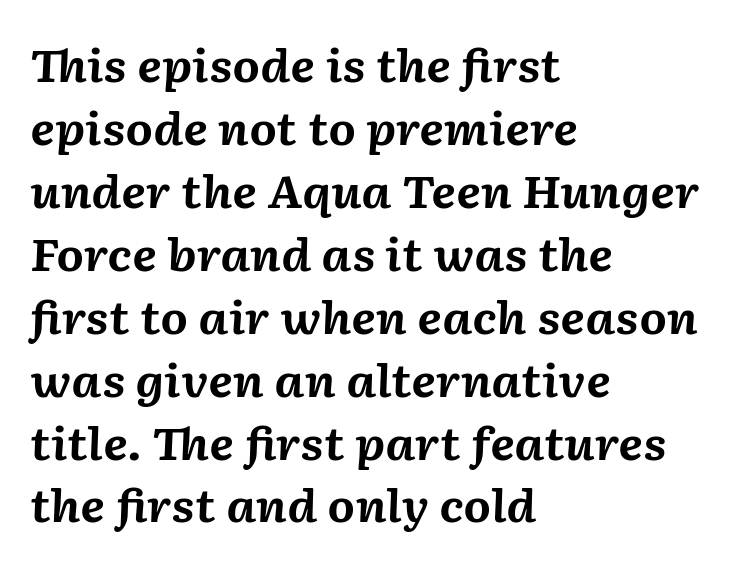
The image shows 44 px bold type, italic (leaning right); set left-aligned, normal line spacing (1.43x), normal letter spacing, not underlined; medium stroke contrast and a medium x-height.
